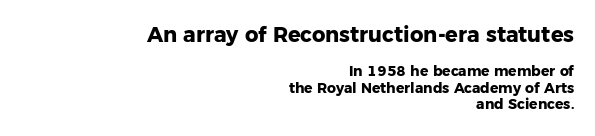
Italic? Not at all — the glyphs are vertical. The designer gave the opening block more size than the closing block. Heft: maximum for text — a bold. A typesetter would call this zero additional tracking. Check under the words: just untouched page. Short and long lines alike share a common ending point at right.
